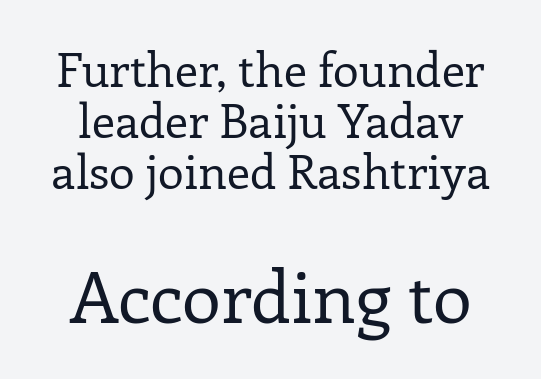
The image shows 71 px regular-weight serif type, upright; set tight line spacing (1.09x), normal letter spacing, not underlined; the second (bottom) block is 1.51x larger; low stroke contrast and a medium x-height.
